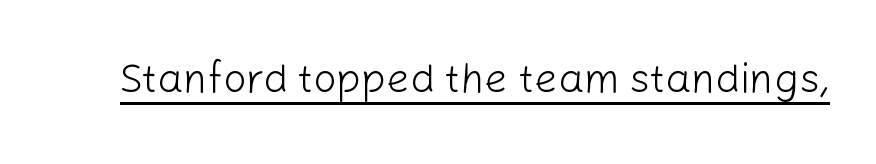
The image shows 41 px light sans-serif type, upright; set normal letter spacing, underlined; low stroke contrast and a medium x-height.
